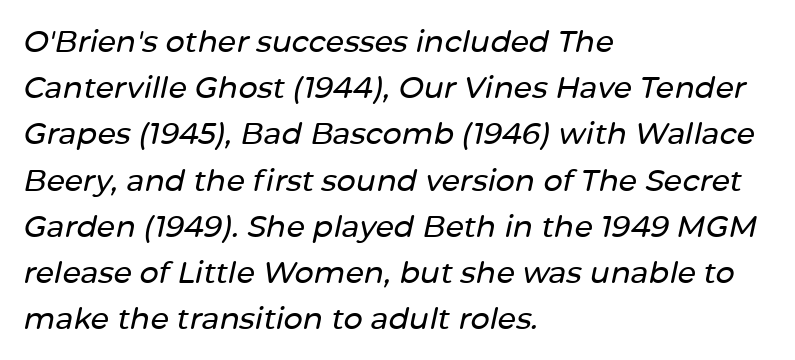
{"italic": "yes", "lean": "right", "slant_degrees": 12, "width": "normal", "stroke_contrast": "low", "x_height": "medium", "monospaced": "no", "underline": "no", "align": "left", "line_spacing": "normal", "line_spacing_ratio": 1.54, "letter_spacing": "normal", "letter_spacing_em": 0.0, "glyph_px": 30}
